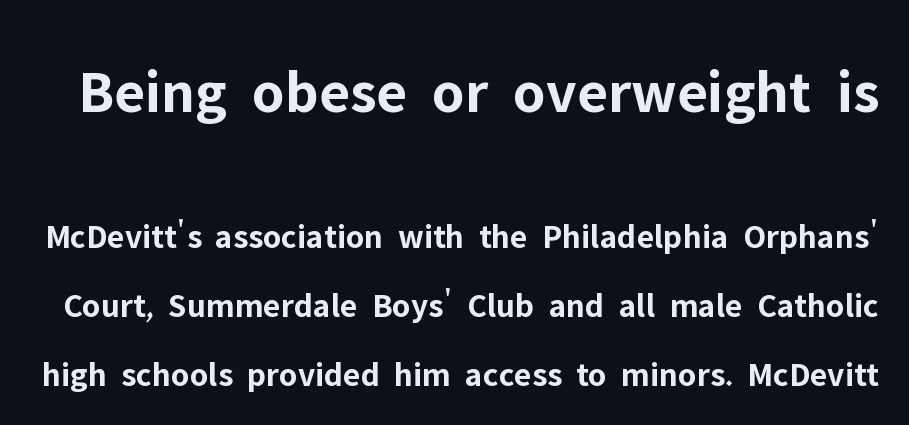
{"serif": "no", "italic": "no", "bold": "yes", "weight": "bold", "width": "normal", "stroke_contrast": "low", "x_height": "medium", "monospaced": "no", "underline": "no", "line_spacing": "loose", "line_spacing_ratio": 1.97, "letter_spacing": "normal", "letter_spacing_em": 0.0, "larger_block": "first", "size_ratio": 1.77, "glyph_px": 62}
